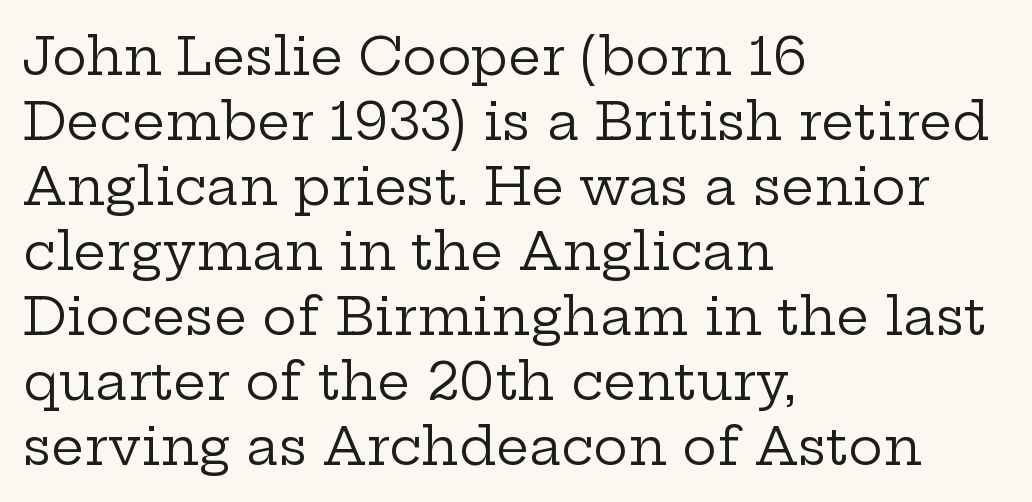
The image shows 52 px regular-weight, wide serif type, upright; set left-aligned, normal line spacing (1.25x), normal letter spacing, not underlined; low stroke contrast and a medium x-height.
